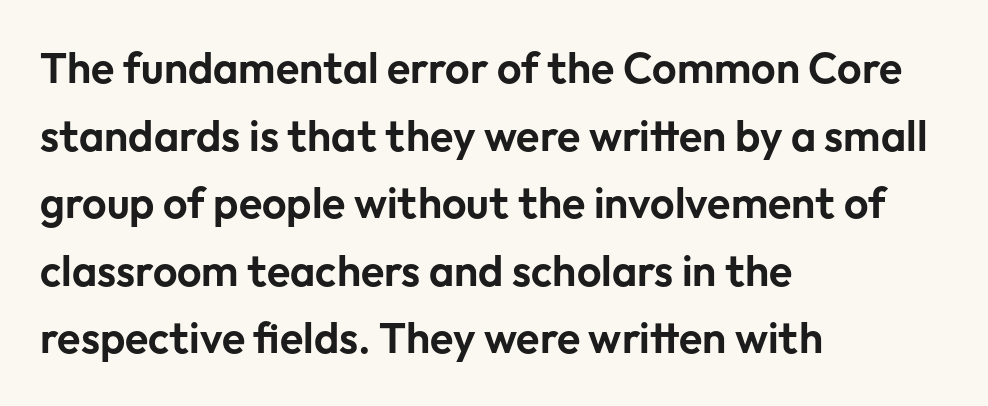
{"serif": "no", "italic": "no", "width": "normal", "stroke_contrast": "low", "x_height": "medium", "monospaced": "no", "underline": "no", "align": "left", "line_spacing": "normal", "line_spacing_ratio": 1.57, "letter_spacing": "normal", "letter_spacing_em": 0.0, "glyph_px": 43}
